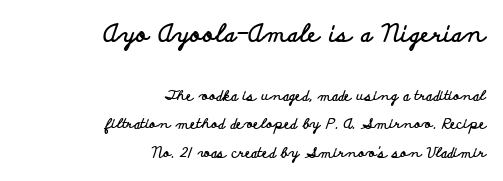
Q: Is the text bold? A: Yes.
Q: Is the text italic (slanted)? A: Yes.
Q: Is the text underlined? A: No.
Q: How is the paragraph aligned? A: Right-aligned.
Q: Is the spacing between letters normal or unusually wide? A: Normal.
Q: Is the spacing between lines tight, normal or loose? A: Loose.
Q: Which block of text is set in a larger size, the first (top) or the second (bottom)? A: The first (top) one.
